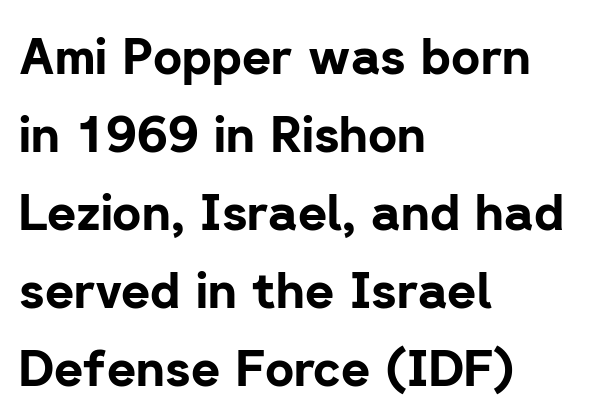
{"serif": "no", "italic": "no", "bold": "yes", "weight": "bold", "width": "normal", "stroke_contrast": "low", "x_height": "medium", "monospaced": "no", "underline": "no", "align": "left", "line_spacing": "normal", "line_spacing_ratio": 1.56, "letter_spacing": "normal", "letter_spacing_em": 0.0, "glyph_px": 50}
